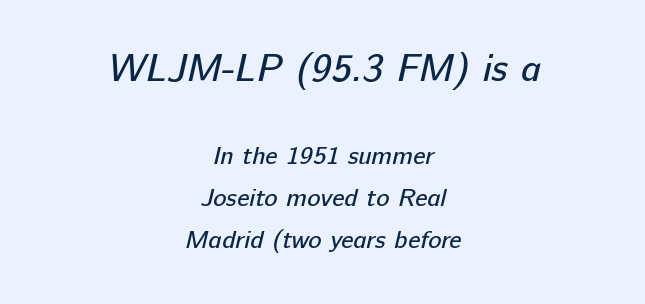
The image shows 38 px regular-weight sans-serif type; set centered, normal line spacing (1.68x), normal letter spacing, not underlined; the first (top) block is 1.52x larger; low stroke contrast and a medium x-height.
